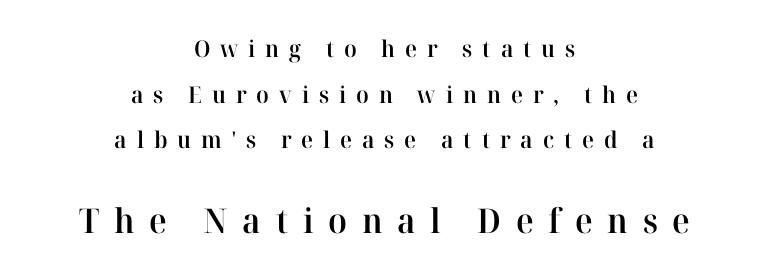
{"serif": "yes", "italic": "no", "bold": "semi", "weight": "semibold", "width": "normal", "stroke_contrast": "high", "x_height": "medium", "monospaced": "no", "underline": "no", "align": "center", "line_spacing": "loose", "line_spacing_ratio": 1.98, "letter_spacing": "wide", "letter_spacing_em": 0.43, "larger_block": "second", "size_ratio": 1.48, "glyph_px": 34}
